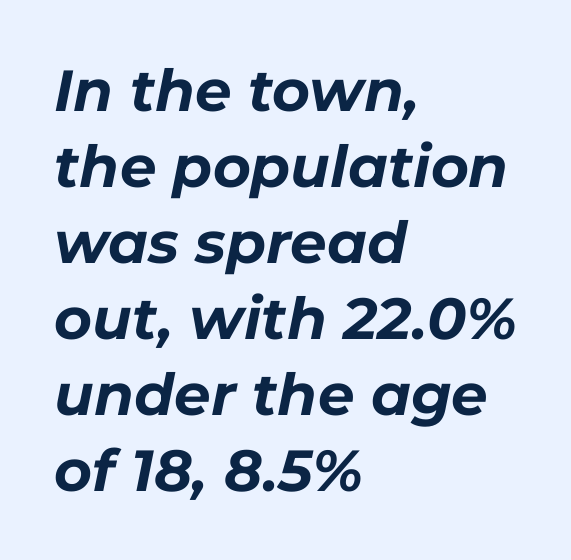
The image shows 58 px bold type, italic (leaning right); set left-aligned, normal line spacing (1.31x), normal letter spacing, not underlined; low stroke contrast and a medium x-height.
